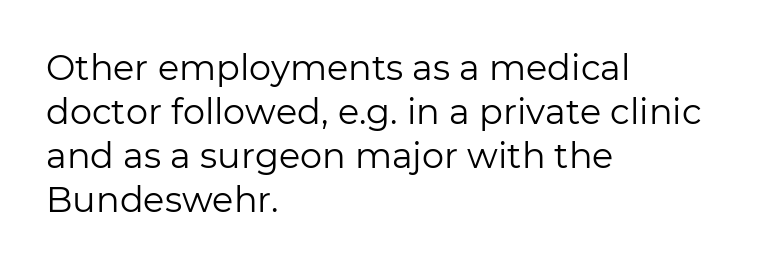
Typographically, this falls in the sans-serif category. No extra tracking has been applied to these lines. Vertically, the passage feels balanced, rows spaced as you'd expect. Reading down the block, your eye returns to a fixed left position each line.
